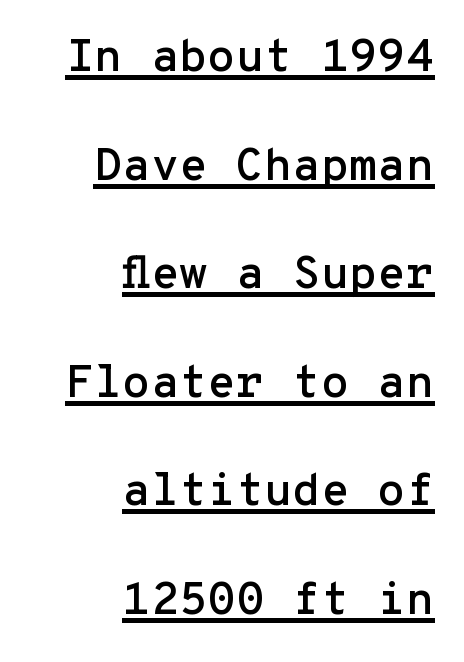
{"serif": "no", "italic": "no", "width": "normal", "stroke_contrast": "low", "x_height": "medium", "monospaced": "yes", "underline": "yes", "align": "right", "line_spacing": "loose", "line_spacing_ratio": 2.36, "letter_spacing": "normal", "letter_spacing_em": 0.0, "glyph_px": 46}
